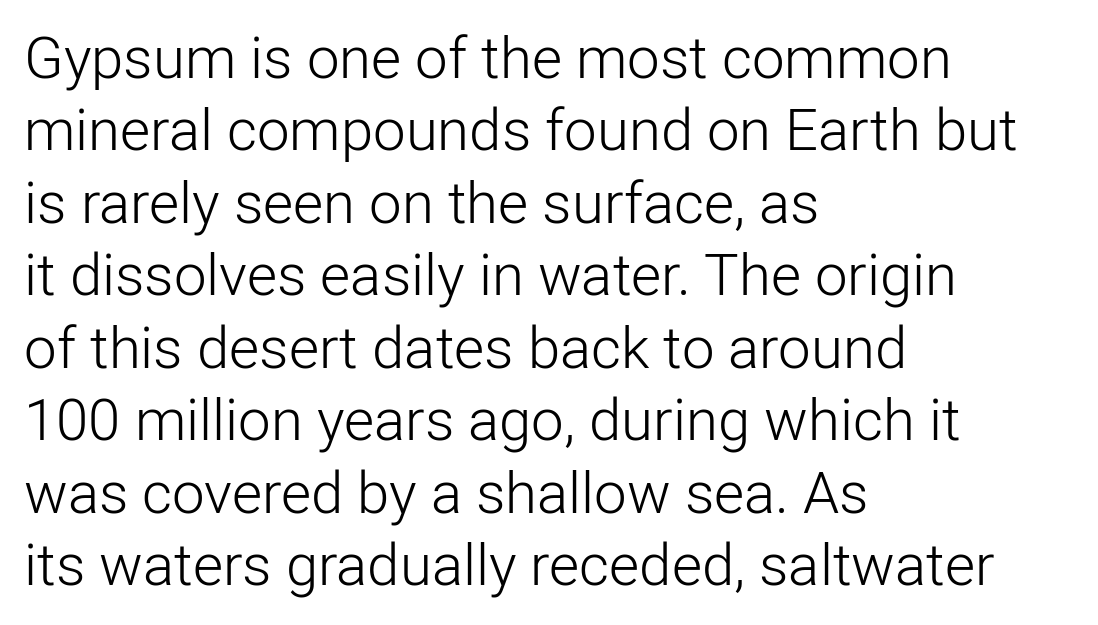
{"serif": "no", "italic": "no", "bold": "no", "weight": "light", "width": "normal", "stroke_contrast": "low", "x_height": "medium", "monospaced": "no", "underline": "no", "align": "left", "line_spacing": "normal", "line_spacing_ratio": 1.25, "letter_spacing": "normal", "letter_spacing_em": 0.0, "glyph_px": 58}
